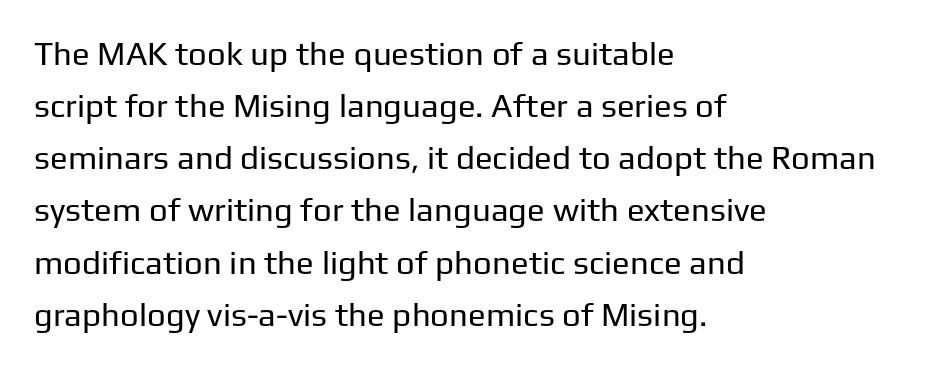
The image shows 33 px regular-weight sans-serif type, upright; set left-aligned, normal line spacing (1.58x), normal letter spacing, not underlined; low stroke contrast and a medium x-height.
